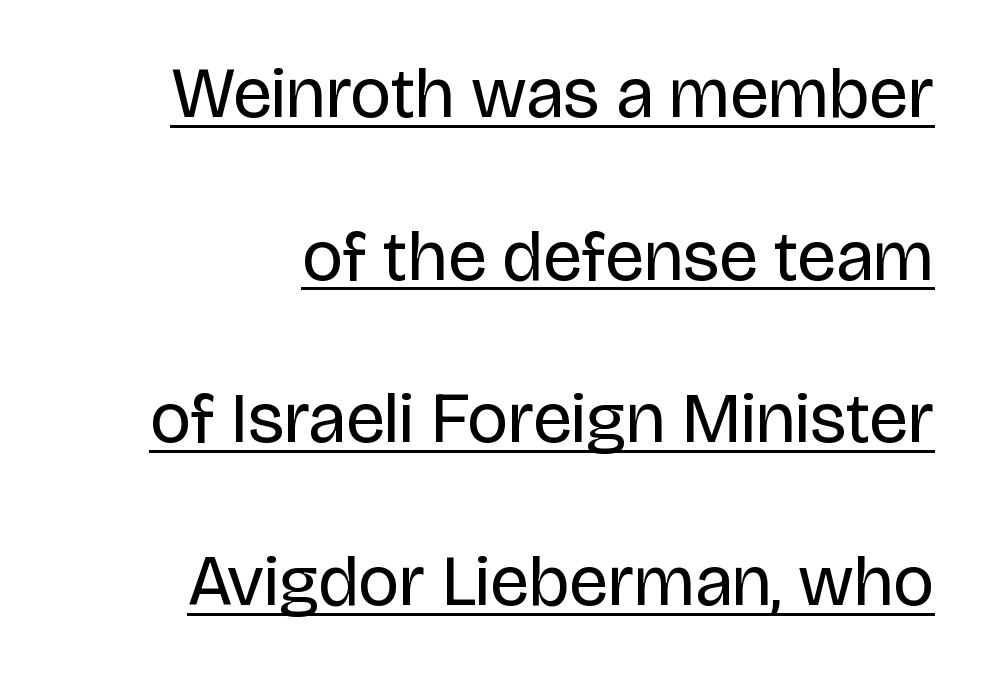
The image shows 71 px regular-weight sans-serif type, upright; set right-aligned, loose line spacing (2.29x), normal letter spacing, underlined; low stroke contrast and a large x-height.
